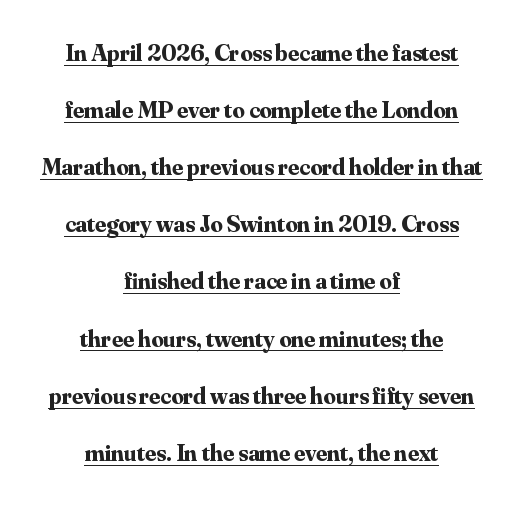
The image shows 24 px bold type, upright; set centered, loose line spacing (2.38x), normal letter spacing, underlined.
